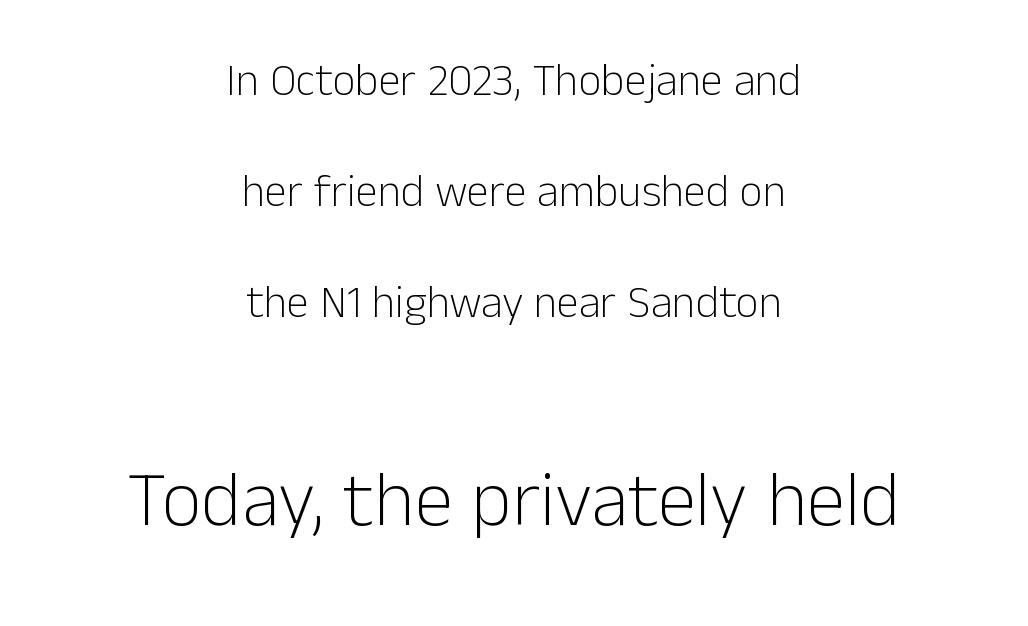
Q: Is the text bold? A: No.
Q: Is the text italic (slanted)? A: No, it is upright.
Q: Is the typeface a serif or a sans-serif typeface? A: Sans-serif.
Q: Is the text underlined? A: No.
Q: How is the paragraph aligned? A: Centered.
Q: Is the spacing between letters normal or unusually wide? A: Normal.
Q: Is the spacing between lines tight, normal or loose? A: Loose.
Q: Which block of text is set in a larger size, the first (top) or the second (bottom)? A: The second (bottom) one.
Q: Width (condensed, normal, or wide)? A: Normal.
Q: Stroke contrast? A: Low.
Q: x-height? A: Medium.
Q: Monospaced? A: No.
